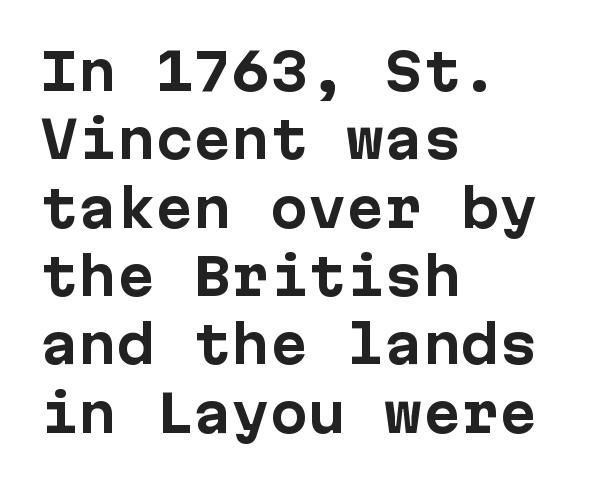
Q: Is the text bold? A: Yes.
Q: Is the text italic (slanted)? A: No, it is upright.
Q: Is the typeface a serif or a sans-serif typeface? A: Sans-serif.
Q: Is the text underlined? A: No.
Q: How is the paragraph aligned? A: Left-aligned.
Q: Is the spacing between letters normal or unusually wide? A: Normal.
Q: Is the spacing between lines tight, normal or loose? A: Normal.
Q: Width (condensed, normal, or wide)? A: Normal.
Q: Stroke contrast? A: Low.
Q: x-height? A: Medium.
Q: Monospaced? A: Yes.
